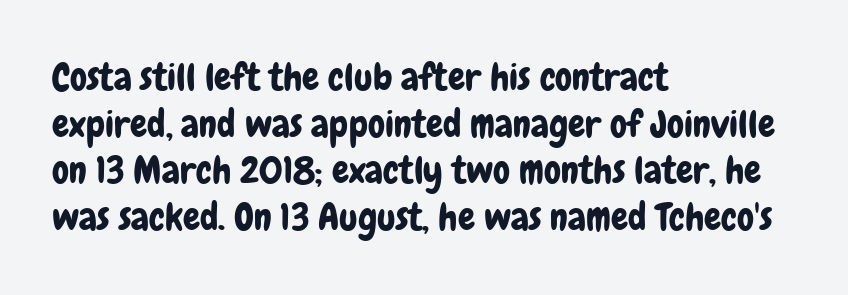
{"serif": "no", "italic": "no", "width": "condensed", "stroke_contrast": "low", "x_height": "medium", "monospaced": "no", "underline": "no", "align": "left", "line_spacing_ratio": 1.23, "letter_spacing": "normal", "letter_spacing_em": 0.0, "glyph_px": 38}
